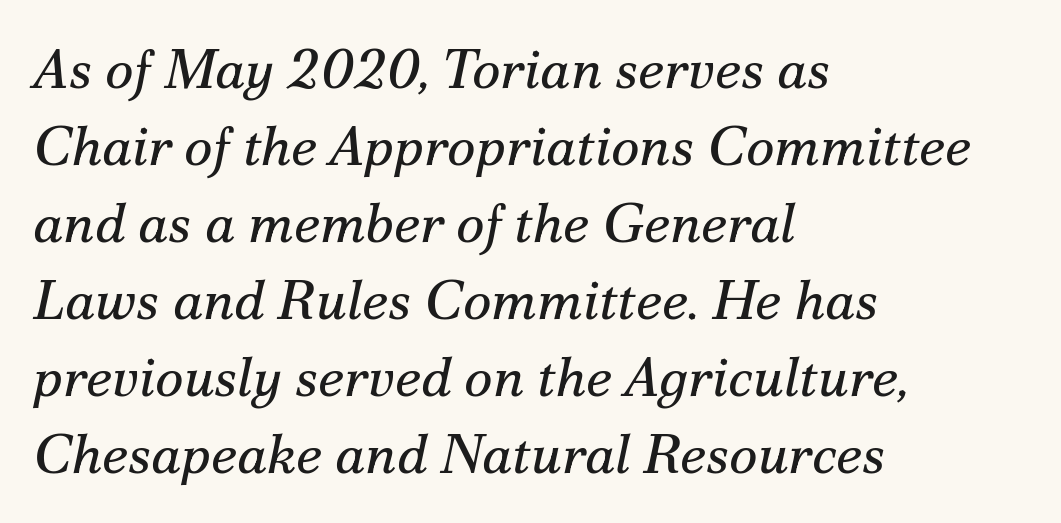
{"serif": "yes", "italic": "yes", "lean": "right", "slant_degrees": 12, "bold": "no", "weight": "regular", "width": "normal", "stroke_contrast": "medium", "x_height": "small", "monospaced": "no", "underline": "no", "align": "left", "line_spacing": "normal", "line_spacing_ratio": 1.4, "letter_spacing": "normal", "letter_spacing_em": 0.0, "glyph_px": 55}
